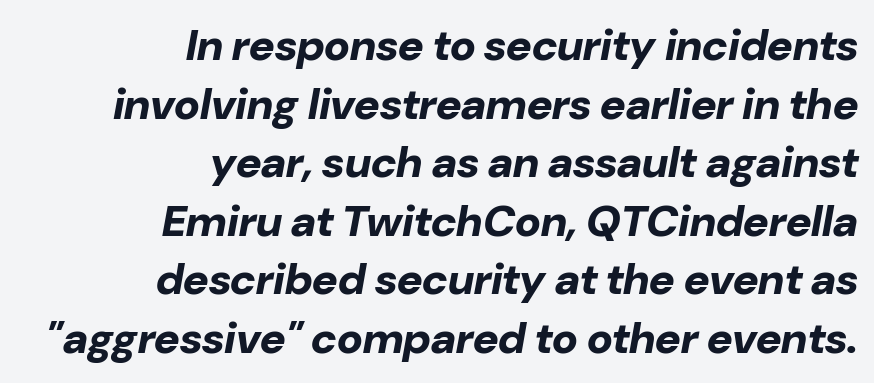
{"italic": "yes", "lean": "right", "slant_degrees": 10, "bold": "yes", "weight": "bold", "width": "normal", "stroke_contrast": "low", "x_height": "medium", "monospaced": "no", "underline": "no", "align": "right", "line_spacing": "normal", "line_spacing_ratio": 1.33, "letter_spacing": "normal", "letter_spacing_em": 0.0, "glyph_px": 44}
